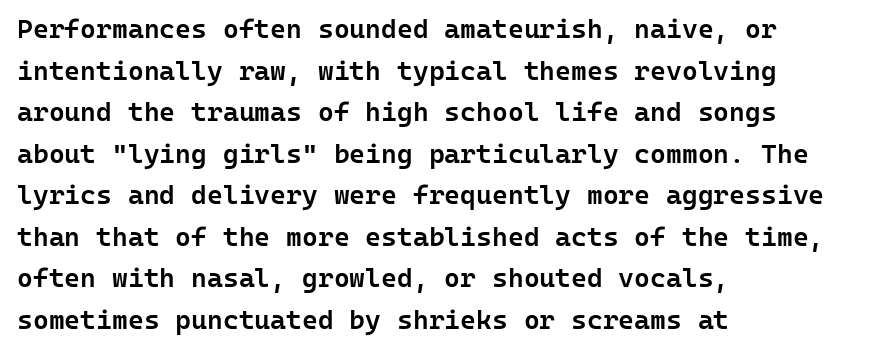
{"italic": "no", "bold": "semi", "underline": "no", "align": "left", "line_spacing": "normal", "line_spacing_ratio": 1.54, "letter_spacing": "normal", "letter_spacing_em": 0.0, "glyph_px": 27}
